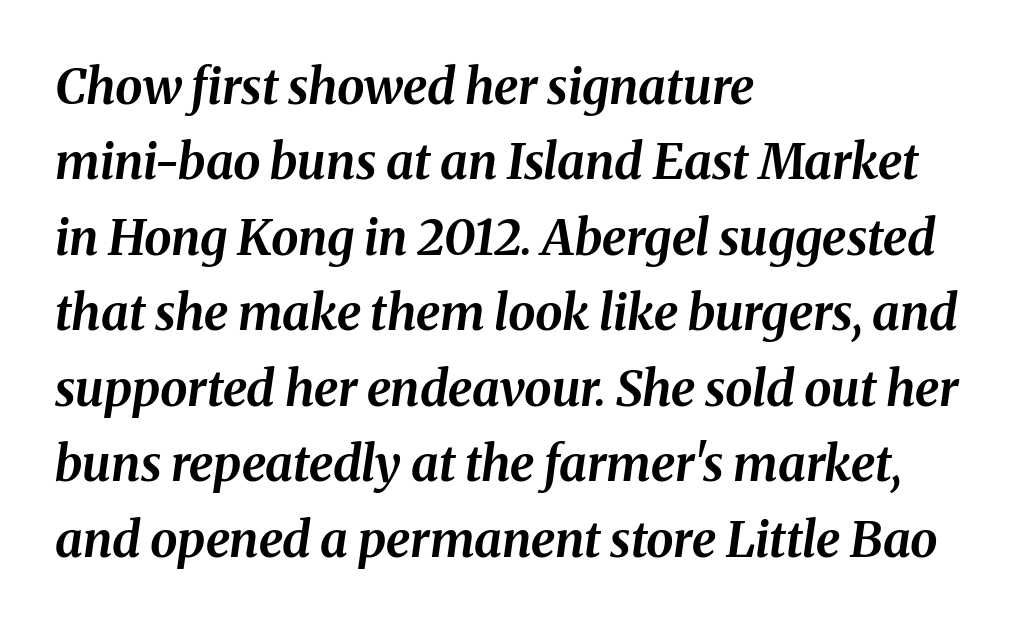
It's the slanting kind of type. No extra tracking has been applied to these lines. Vertical spacing — default. Is this a fixed-width face? No — the glyphs have proportional, varying widths. Letters rest on an invisible, unmarked baseline.
